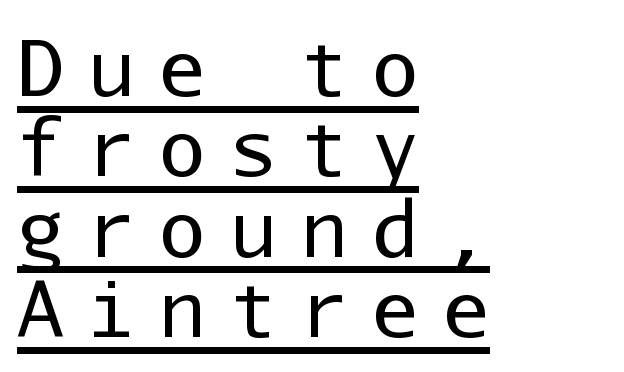
The image shows 78 px regular-weight sans-serif type, upright, monospaced; set left-aligned, tight line spacing (1.03x), unusually wide letter spacing (+0.31 em), underlined; low stroke contrast and a medium x-height.
